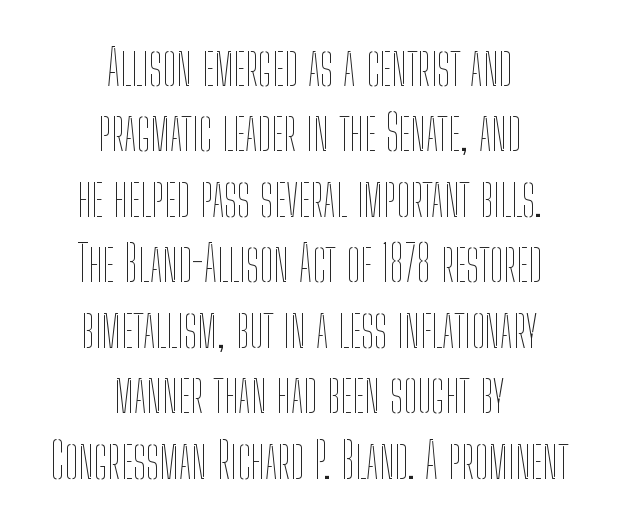
Stroke thickness stays within the range of a standard reading face or lighter. Style check: upright. Character widths vary here, with narrow letters taking less room than wide ones. A bare baseline throughout the passage.
